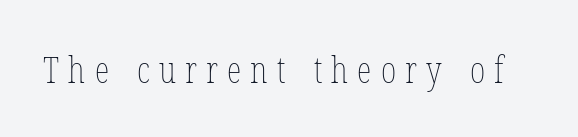
The rendering uses natural spacing where letterforms have individual widths. Weight: in the light-to-regular range. Every stem runs plumb, perpendicular to the baseline. Quick note: underline off.
